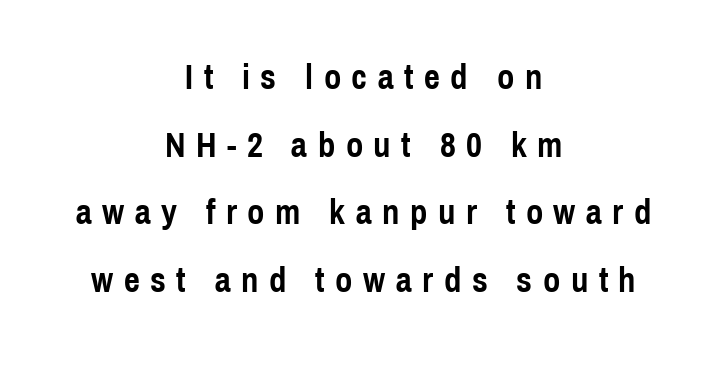
Q: Is the text bold? A: Yes.
Q: Is the text italic (slanted)? A: No, it is upright.
Q: Is the typeface a serif or a sans-serif typeface? A: Sans-serif.
Q: Is the text underlined? A: No.
Q: How is the paragraph aligned? A: Centered.
Q: Is the spacing between letters normal or unusually wide? A: Unusually wide.
Q: Is the spacing between lines tight, normal or loose? A: Loose.
Q: Width (condensed, normal, or wide)? A: Condensed.
Q: x-height? A: Medium.
Q: Monospaced? A: No.
